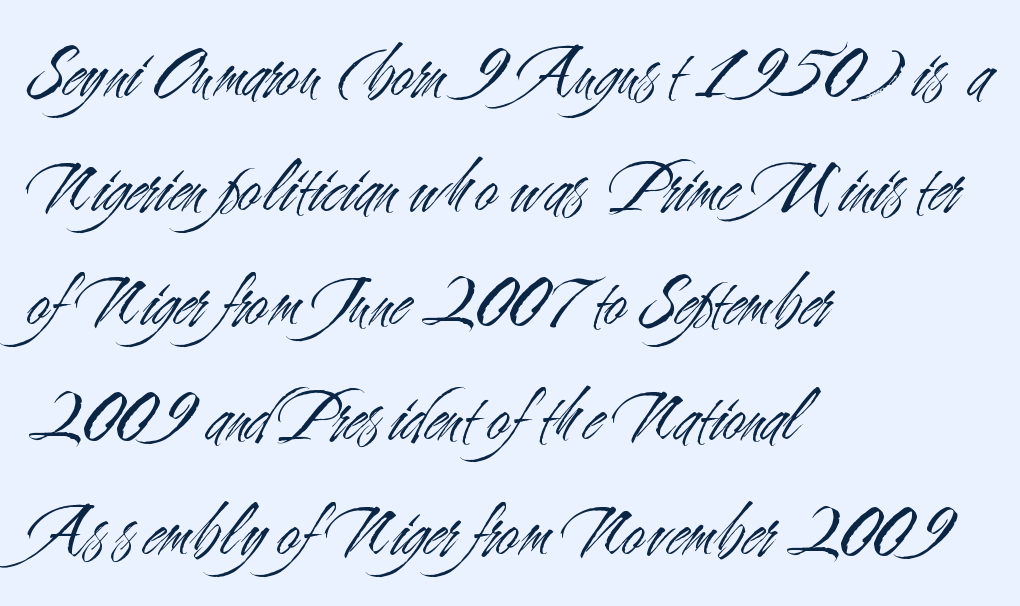
{"serif": "no", "bold": "no", "weight": "light", "width": "condensed", "stroke_contrast": "medium", "x_height": "small", "monospaced": "no", "underline": "no", "align": "left", "line_spacing": "normal", "line_spacing_ratio": 1.49, "letter_spacing": "normal", "letter_spacing_em": 0.0, "glyph_px": 77}
